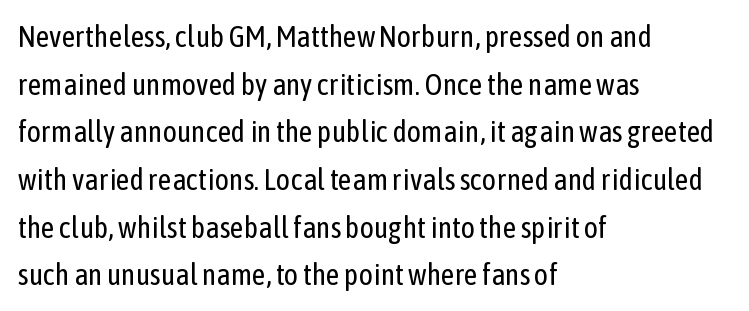
Casual observation: everything's shoved over to the left. Tracking here is standard; glyphs follow each other at the usual distance. The block of text has a typical density, with ordinary space between rows. In terms of letterform style, serifs are entirely absent.
